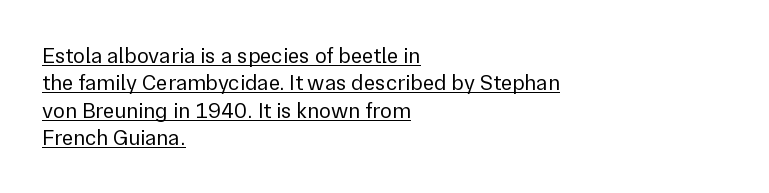
Q: Is the text bold? A: No.
Q: Is the text italic (slanted)? A: No, it is upright.
Q: Is the text underlined? A: Yes.
Q: How is the paragraph aligned? A: Left-aligned.
Q: Is the spacing between letters normal or unusually wide? A: Normal.
